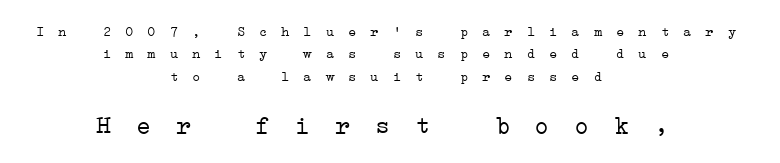
Q: Is the text bold? A: No.
Q: Is the text underlined? A: No.
Q: How is the paragraph aligned? A: Centered.
Q: Is the spacing between letters normal or unusually wide? A: Unusually wide.
Q: Is the spacing between lines tight, normal or loose? A: Normal.
Q: Which block of text is set in a larger size, the first (top) or the second (bottom)? A: The second (bottom) one.
